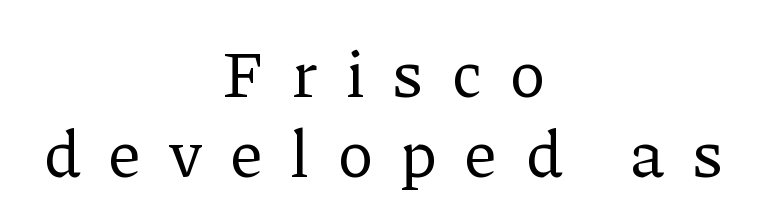
{"serif": "yes", "italic": "no", "bold": "no", "weight": "regular", "width": "normal", "stroke_contrast": "low", "x_height": "medium", "monospaced": "no", "underline": "no", "align": "center", "line_spacing_ratio": 1.2, "letter_spacing": "wide", "letter_spacing_em": 0.43, "glyph_px": 67}
